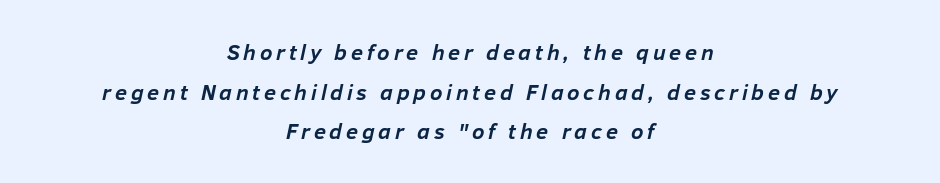
Anything drawn beneath the words? Only blank space. Which margin do the lines hug? Neither — every line sits in the middle. The sample has been set heavy, in full bold. The passage shown leans; its letterforms are oblique.
